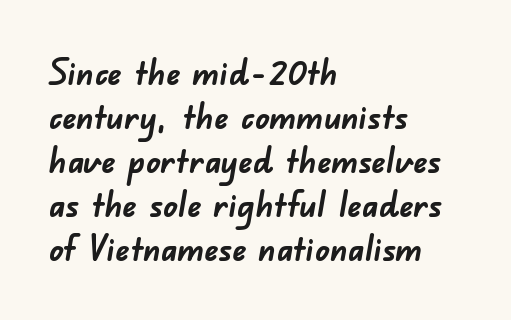
The image shows 35 px semibold sans-serif type; set left-aligned, normal line spacing (1.26x), normal letter spacing, not underlined; low stroke contrast and a small x-height.
